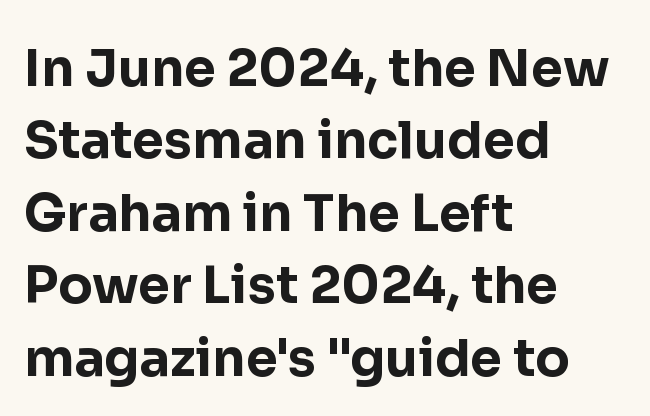
The image shows 51 px bold sans-serif type, upright; set left-aligned, normal line spacing (1.42x), normal letter spacing, not underlined; low stroke contrast and a medium x-height.
